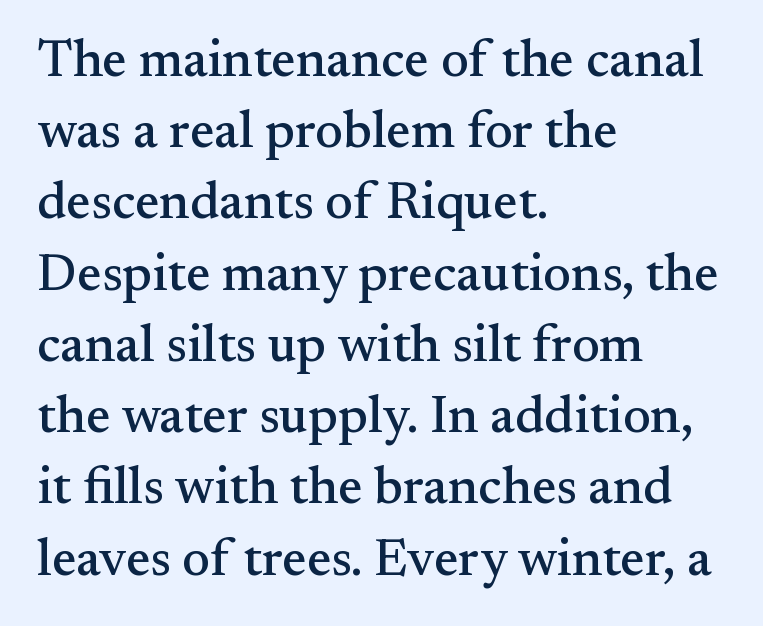
Q: Is the text italic (slanted)? A: No, it is upright.
Q: Is the typeface a serif or a sans-serif typeface? A: Serif.
Q: Is the text underlined? A: No.
Q: How is the paragraph aligned? A: Left-aligned.
Q: Is the spacing between letters normal or unusually wide? A: Normal.
Q: Is the spacing between lines tight, normal or loose? A: Normal.
Q: Width (condensed, normal, or wide)? A: Normal.
Q: Stroke contrast? A: Medium.
Q: x-height? A: Small.
Q: Monospaced? A: No.
